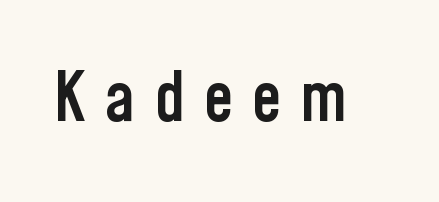
The image shows 68 px semibold, condensed sans-serif type, upright; set unusually wide letter spacing (+0.27 em), not underlined; low stroke contrast and a medium x-height.
